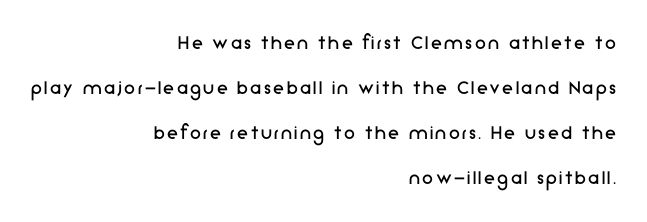
The image shows 22 px text type, upright; set right-aligned, loose line spacing (2.04x), not underlined.
